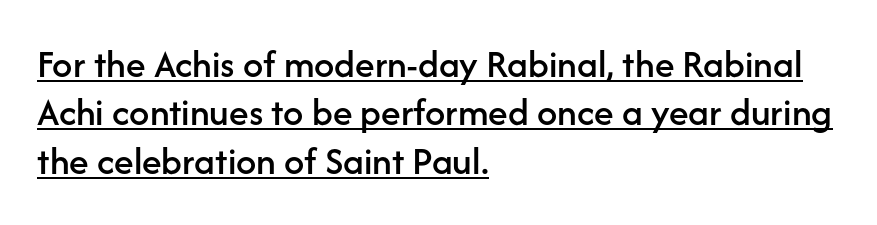
Q: Is the text italic (slanted)? A: No, it is upright.
Q: Is the typeface a serif or a sans-serif typeface? A: Sans-serif.
Q: Is the text underlined? A: Yes.
Q: How is the paragraph aligned? A: Left-aligned.
Q: Is the spacing between letters normal or unusually wide? A: Normal.
Q: Width (condensed, normal, or wide)? A: Normal.
Q: Stroke contrast? A: Low.
Q: x-height? A: Medium.
Q: Monospaced? A: No.
